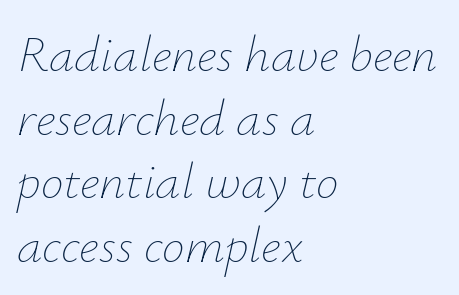
{"italic": "yes", "lean": "right", "slant_degrees": 12, "bold": "no", "weight": "thin", "width": "normal", "stroke_contrast": "low", "x_height": "small", "monospaced": "no", "underline": "no", "align": "left", "line_spacing": "normal", "line_spacing_ratio": 1.25, "letter_spacing": "normal", "letter_spacing_em": 0.0, "glyph_px": 51}
